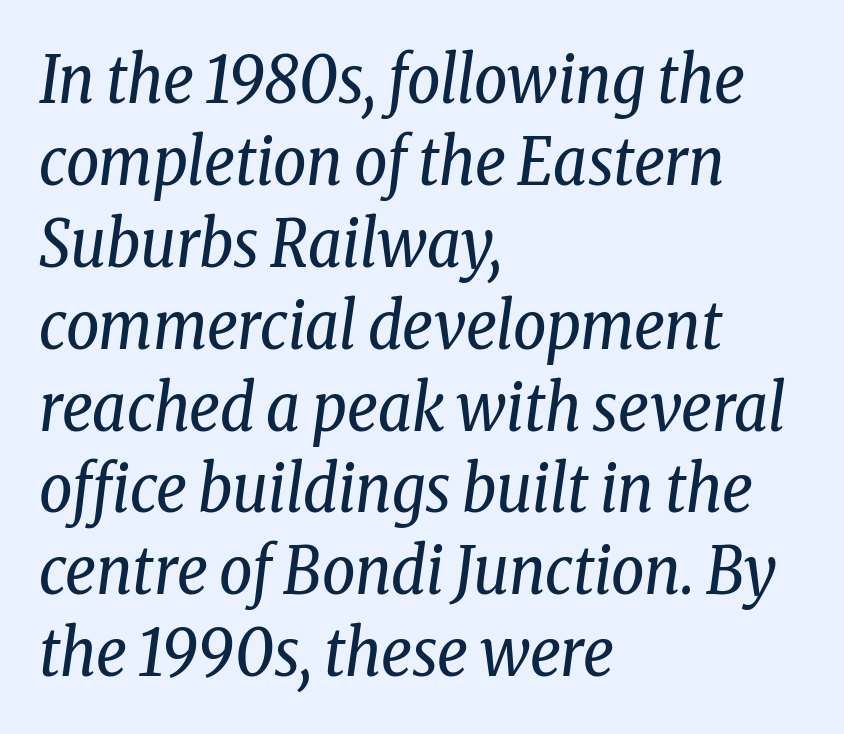
Q: Is the text bold? A: No.
Q: Is the text italic (slanted)? A: Yes, it leans right by about 8 degrees.
Q: Is the typeface a serif or a sans-serif typeface? A: Serif.
Q: Is the text underlined? A: No.
Q: How is the paragraph aligned? A: Left-aligned.
Q: Is the spacing between letters normal or unusually wide? A: Normal.
Q: Is the spacing between lines tight, normal or loose? A: Normal.
Q: Width (condensed, normal, or wide)? A: Condensed.
Q: Stroke contrast? A: Low.
Q: x-height? A: Medium.
Q: Monospaced? A: No.
